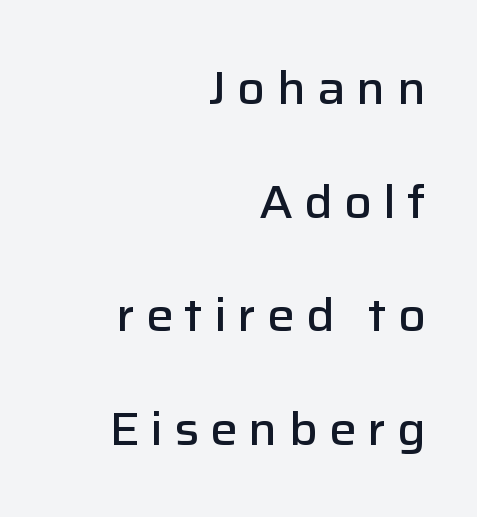
The image shows 46 px semibold sans-serif type, upright; set right-aligned, loose line spacing (2.47x), unusually wide letter spacing (+0.24 em), not underlined; low stroke contrast and a medium x-height.
